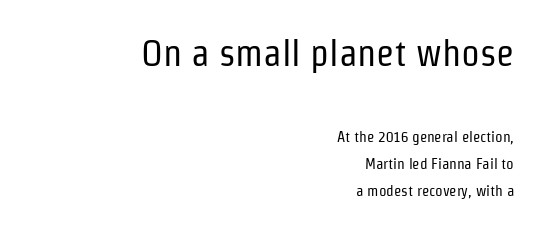
Q: Is the text bold? A: No.
Q: Is the text italic (slanted)? A: No, it is upright.
Q: Is the typeface a serif or a sans-serif typeface? A: Sans-serif.
Q: Is the text underlined? A: No.
Q: How is the paragraph aligned? A: Right-aligned.
Q: Is the spacing between letters normal or unusually wide? A: Normal.
Q: Which block of text is set in a larger size, the first (top) or the second (bottom)? A: The first (top) one.
Q: Width (condensed, normal, or wide)? A: Condensed.
Q: Stroke contrast? A: Low.
Q: x-height? A: Medium.
Q: Monospaced? A: No.
